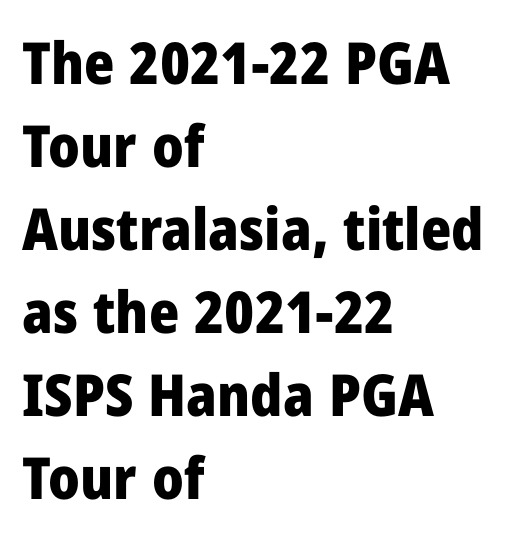
The face used here is a sans, in the tradition of grotesques and geometrics. This sample has the flowing, uneven cadence of proportional lettering. Set as a true bold cut, around the 700 mark. Layout note: lines flush left. The font's upright variant was chosen for this text. Does extra space separate the letters? No, they use regular spacing.
